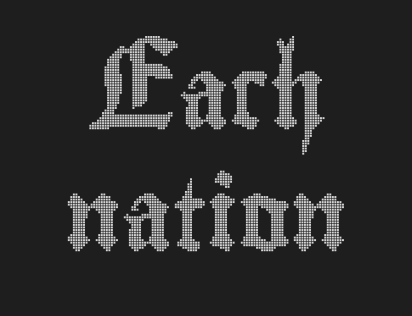
Underline: absent. The passage shown is typed in a proportional face where columns would drift. In CSS terms this would be text-align: center. Quick note: not italic, upright.
